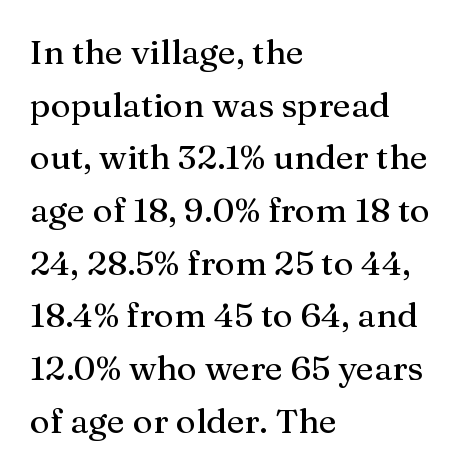
Q: Is the text italic (slanted)? A: No, it is upright.
Q: Is the typeface a serif or a sans-serif typeface? A: Serif.
Q: Is the text underlined? A: No.
Q: How is the paragraph aligned? A: Left-aligned.
Q: Is the spacing between letters normal or unusually wide? A: Normal.
Q: Is the spacing between lines tight, normal or loose? A: Normal.
Q: Width (condensed, normal, or wide)? A: Normal.
Q: Stroke contrast? A: Medium.
Q: x-height? A: Medium.
Q: Monospaced? A: No.
